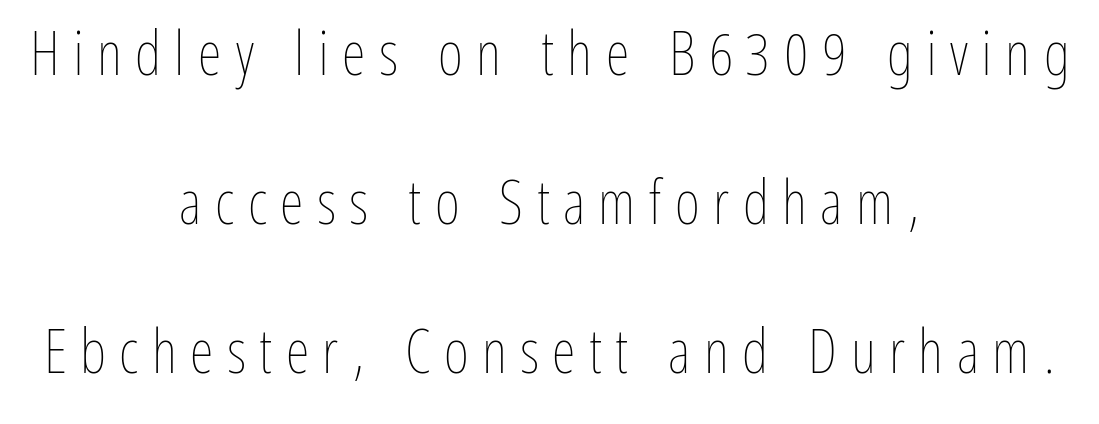
Spacing verdict: proportional, widths tailored to each character. This sample uses an upright cut, with every glyph sitting square on the baseline. The font is comparable to plain body text, perhaps lighter. Typeset on center — no edge is straight. Whoever set this chose breathing room over compactness in the vertical rhythm.
